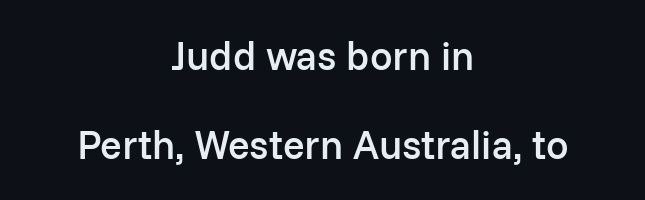
The image shows 40 px semibold sans-serif type, upright; set centered, loose line spacing (2.23x), normal letter spacing, not underlined; low stroke contrast and a medium x-height.
